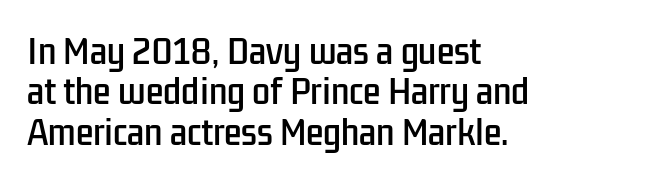
Q: Is the text italic (slanted)? A: No, it is upright.
Q: Is the typeface a serif or a sans-serif typeface? A: Sans-serif.
Q: Is the text underlined? A: No.
Q: How is the paragraph aligned? A: Left-aligned.
Q: Is the spacing between letters normal or unusually wide? A: Normal.
Q: Is the spacing between lines tight, normal or loose? A: Normal.
Q: Width (condensed, normal, or wide)? A: Condensed.
Q: Stroke contrast? A: Low.
Q: x-height? A: Medium.
Q: Monospaced? A: No.
